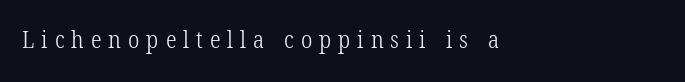
Q: Is the text bold? A: No.
Q: Is the text underlined? A: No.
Q: How is the paragraph aligned? A: Left-aligned.
Q: Is the spacing between letters normal or unusually wide? A: Unusually wide.
